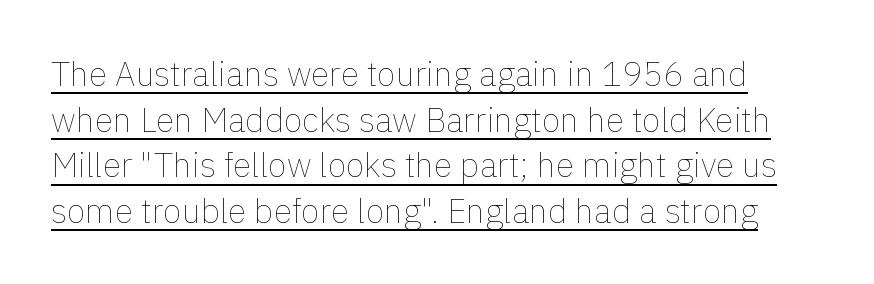
The image shows 34 px thin type, upright; set normal line spacing (1.34x), normal letter spacing, underlined; a medium x-height.
